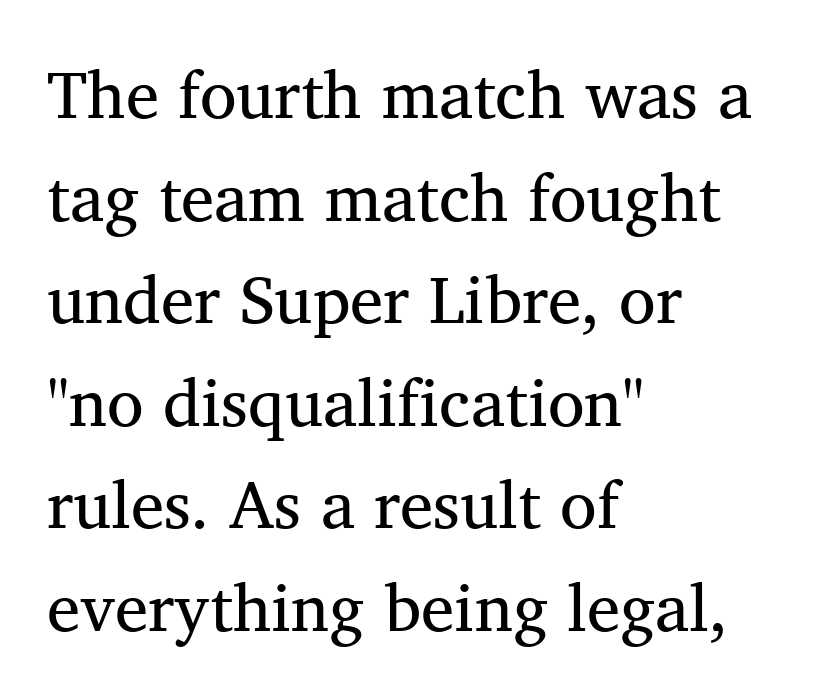
Proportional: the letters do not fall into vertical columns. Does the lettering tilt? It doesn't — this is upright. Compared with a centered layout, this one pins lines to the left instead. Each letter's strokes conclude with small projecting serifs. If you measured baseline to baseline, you'd find a middling distance. The words here are not underlined.
